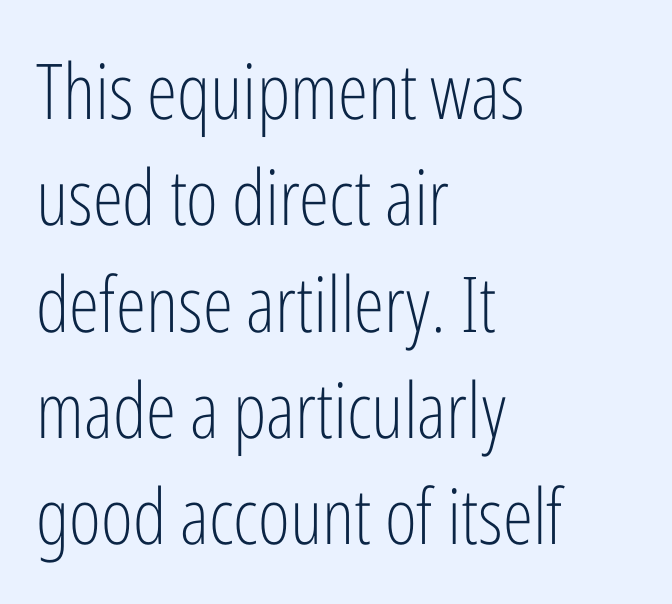
{"serif": "no", "italic": "no", "bold": "no", "weight": "light", "width": "condensed", "stroke_contrast": "low", "x_height": "medium", "monospaced": "no", "underline": "no", "align": "left", "line_spacing": "normal", "line_spacing_ratio": 1.38, "letter_spacing": "normal", "letter_spacing_em": 0.0, "glyph_px": 77}
